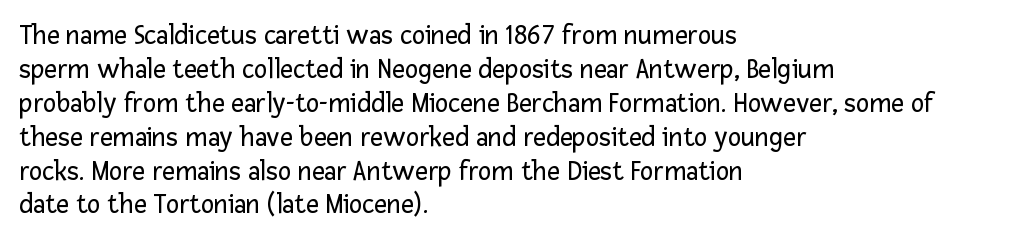
The image shows 28 px regular-weight sans-serif type, upright; set left-aligned, line spacing 1.21x, normal letter spacing, not underlined; low stroke contrast and a medium x-height.
